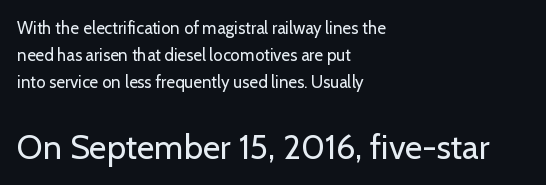
The image shows 34 px regular-weight sans-serif type, upright; set left-aligned, normal line spacing (1.6x), normal letter spacing, not underlined; the second (bottom) block is 2.0x larger; low stroke contrast and a medium x-height.
